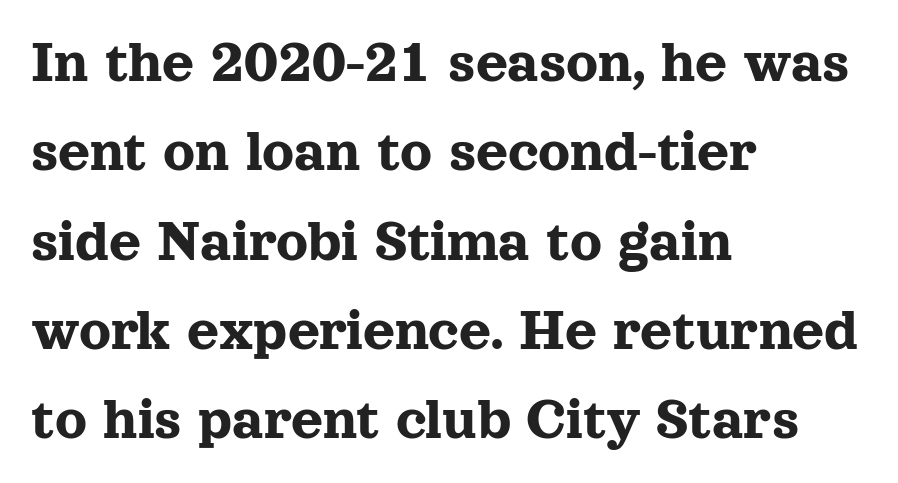
The typography opts for an upright posture over an oblique one. Each line starts at the same left margin while the right side varies. Does extra space separate the letters? No, they use regular spacing. Plain, unruled lines of type. Stroke terminals: seriffed.
